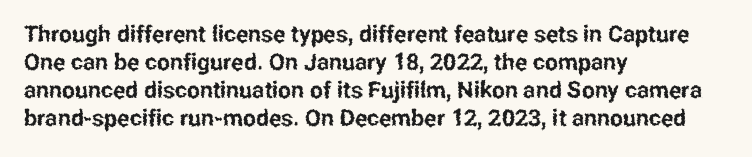
{"italic": "no", "underline": "no", "align": "left", "line_spacing_ratio": 1.22, "letter_spacing": "normal", "letter_spacing_em": 0.0, "glyph_px": 23}
